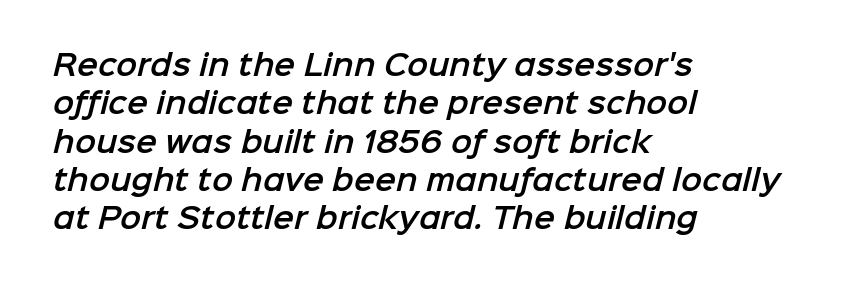
The passage shown is typed in a proportional face where columns would drift. Normally led — the rows are evenly, conventionally spaced. Is the block centered? No — it sits flush against the left margin. This rendering employs a face without finishing strokes, i.e., a sans-serif.
